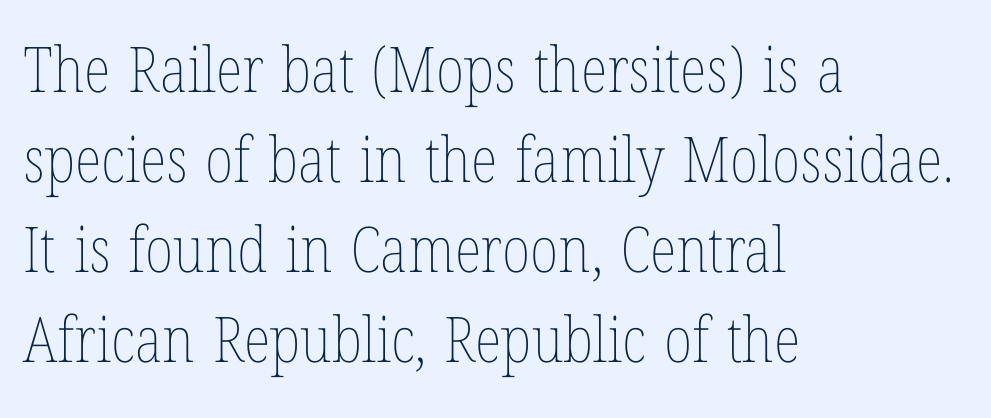
Q: Is the text bold? A: No.
Q: Is the text italic (slanted)? A: No, it is upright.
Q: Is the text underlined? A: No.
Q: How is the paragraph aligned? A: Left-aligned.
Q: Is the spacing between letters normal or unusually wide? A: Normal.
Q: Is the spacing between lines tight, normal or loose? A: Normal.
Q: Width (condensed, normal, or wide)? A: Condensed.
Q: Stroke contrast? A: Low.
Q: x-height? A: Medium.
Q: Monospaced? A: No.
